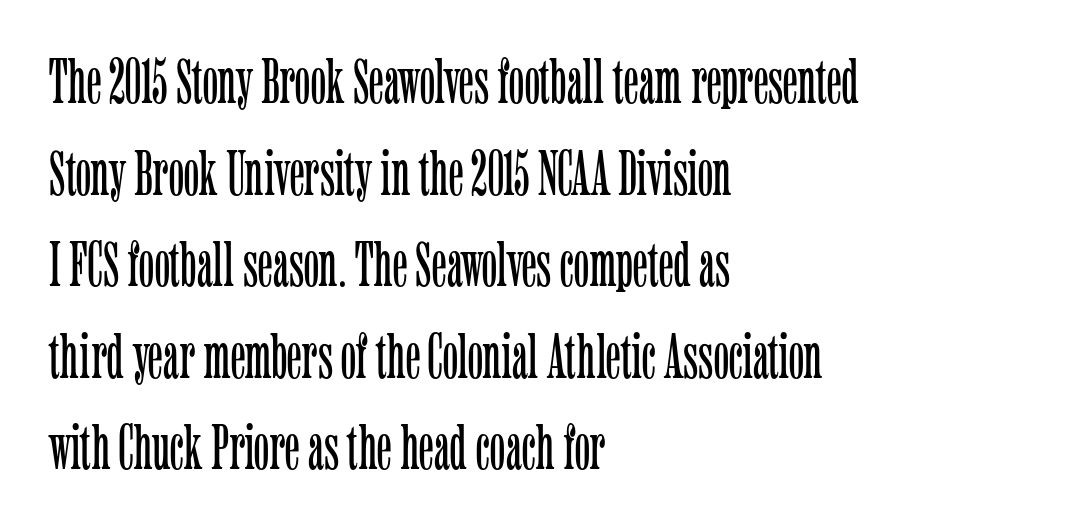
Q: Is the text bold? A: No.
Q: Is the text italic (slanted)? A: No, it is upright.
Q: Is the typeface a serif or a sans-serif typeface? A: Serif.
Q: Is the text underlined? A: No.
Q: How is the paragraph aligned? A: Left-aligned.
Q: Is the spacing between letters normal or unusually wide? A: Normal.
Q: Is the spacing between lines tight, normal or loose? A: Normal.
Q: Width (condensed, normal, or wide)? A: Condensed.
Q: Stroke contrast? A: Low.
Q: x-height? A: Medium.
Q: Monospaced? A: No.
